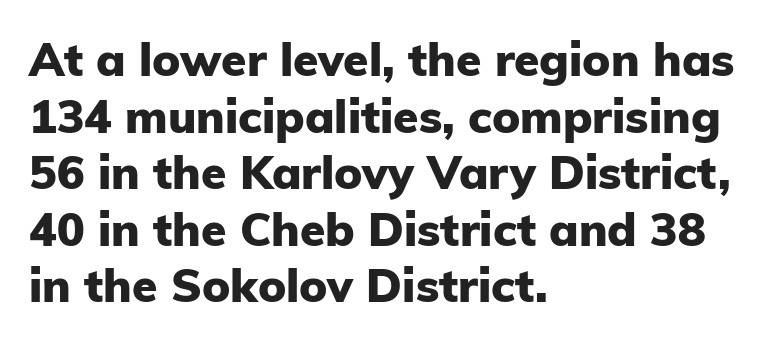
Q: Is the text bold? A: Yes.
Q: Is the text italic (slanted)? A: No, it is upright.
Q: Is the typeface a serif or a sans-serif typeface? A: Sans-serif.
Q: Is the text underlined? A: No.
Q: How is the paragraph aligned? A: Left-aligned.
Q: Is the spacing between letters normal or unusually wide? A: Normal.
Q: Width (condensed, normal, or wide)? A: Normal.
Q: Stroke contrast? A: Low.
Q: x-height? A: Medium.
Q: Monospaced? A: No.
